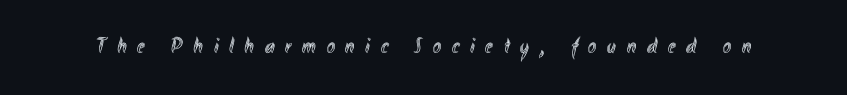
{"underline": "no", "letter_spacing": "wide", "letter_spacing_em": 0.49, "glyph_px": 22}
